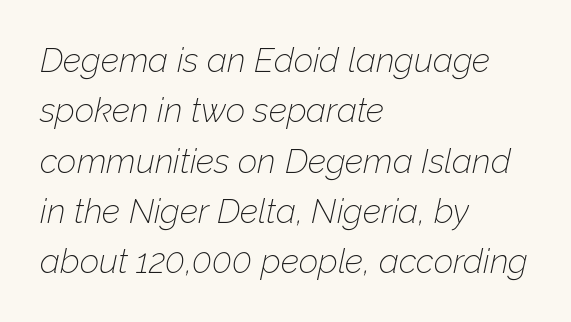
Q: Is the text bold? A: No.
Q: Is the text italic (slanted)? A: Yes, it leans right by about 12 degrees.
Q: Is the text underlined? A: No.
Q: How is the paragraph aligned? A: Left-aligned.
Q: Is the spacing between letters normal or unusually wide? A: Normal.
Q: Is the spacing between lines tight, normal or loose? A: Normal.
Q: Width (condensed, normal, or wide)? A: Normal.
Q: Stroke contrast? A: Low.
Q: x-height? A: Medium.
Q: Monospaced? A: No.
